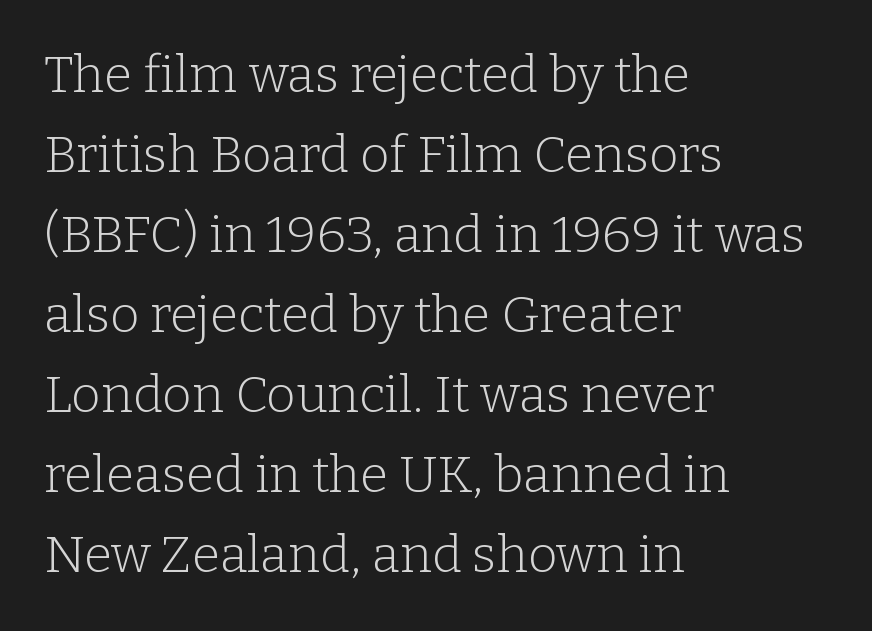
The image shows 51 px light serif type, upright; set left-aligned, normal line spacing (1.57x), normal letter spacing, not underlined; low stroke contrast and a medium x-height.
